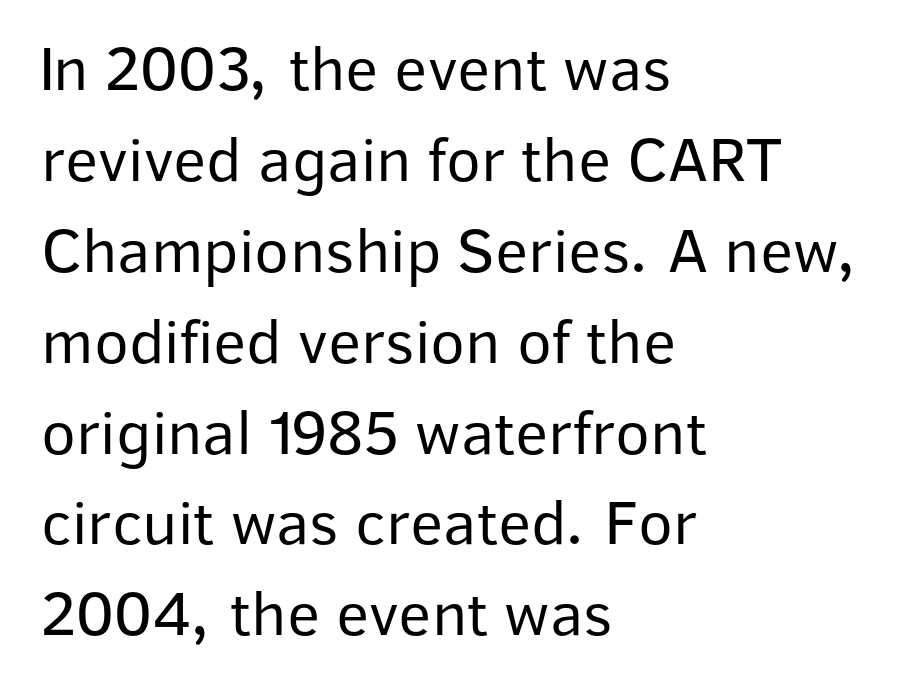
The image shows 64 px regular-weight sans-serif type, upright; set left-aligned, normal line spacing (1.42x), normal letter spacing, not underlined; low stroke contrast and a medium x-height.
